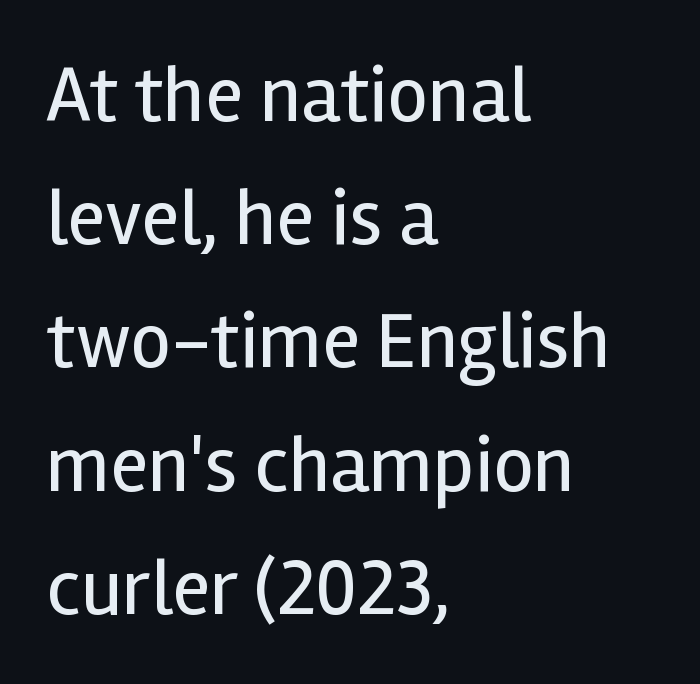
The image shows 80 px regular-weight sans-serif type, upright; set left-aligned, normal line spacing (1.54x), normal letter spacing, not underlined; a medium x-height.
